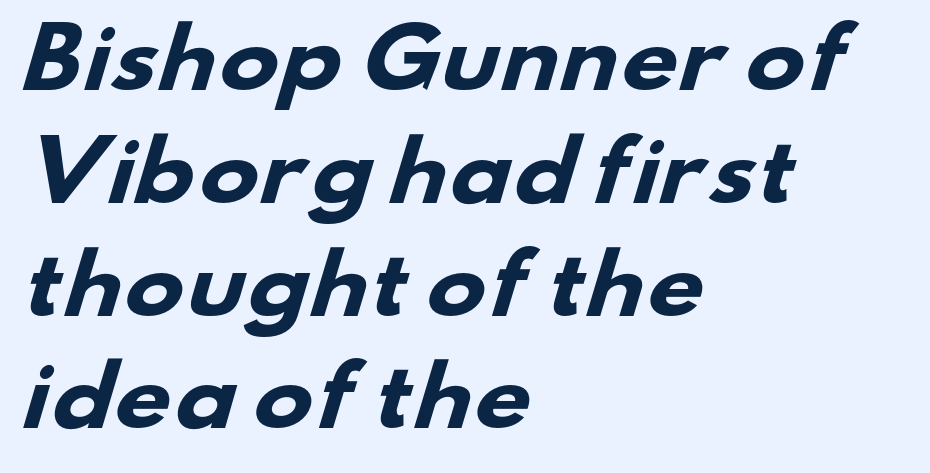
I'd describe the lettering as bold — thick and assertive. The characters display no serif detailing; their extremities are plain. Whoever set this chose a conventional vertical rhythm. The tracking reads as untouched default to a designer's eye. Descender tails drop into unmarked territory.
